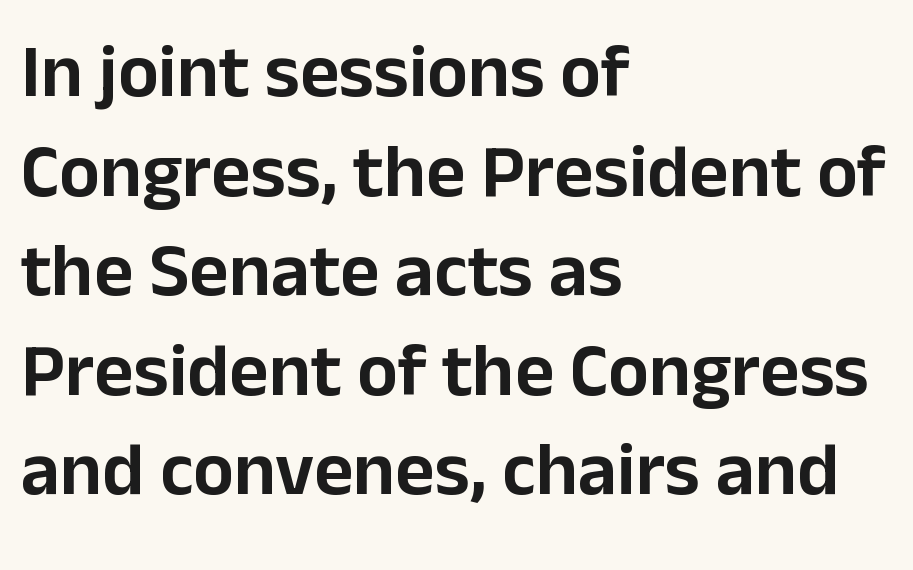
{"serif": "no", "italic": "no", "width": "normal", "stroke_contrast": "low", "x_height": "medium", "monospaced": "no", "underline": "no", "align": "left", "line_spacing": "normal", "line_spacing_ratio": 1.31, "letter_spacing": "normal", "letter_spacing_em": 0.0, "glyph_px": 76}
